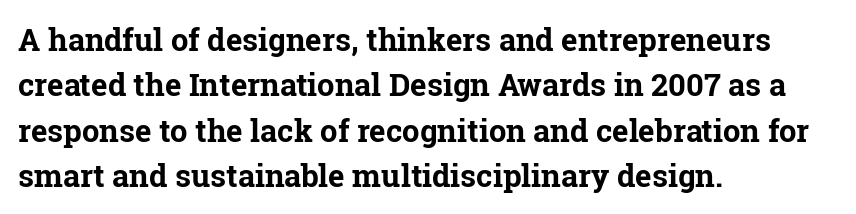
How are the letters spaced? Ordinarily, with no added tracking. The sample has been set heavy, in full bold. The type family on display is of the serif kind. Check the space under the baseline: it is left empty.
